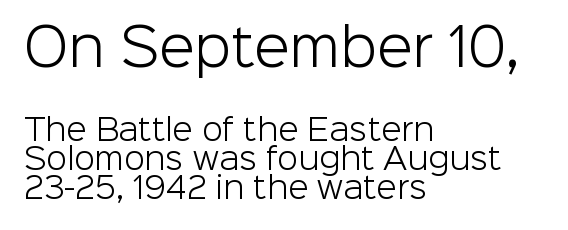
Q: Is the text bold? A: No.
Q: Is the text italic (slanted)? A: No, it is upright.
Q: Is the typeface a serif or a sans-serif typeface? A: Sans-serif.
Q: Is the text underlined? A: No.
Q: How is the paragraph aligned? A: Left-aligned.
Q: Is the spacing between letters normal or unusually wide? A: Normal.
Q: Is the spacing between lines tight, normal or loose? A: Tight.
Q: Which block of text is set in a larger size, the first (top) or the second (bottom)? A: The first (top) one.
Q: Width (condensed, normal, or wide)? A: Normal.
Q: Stroke contrast? A: Low.
Q: x-height? A: Medium.
Q: Monospaced? A: No.
